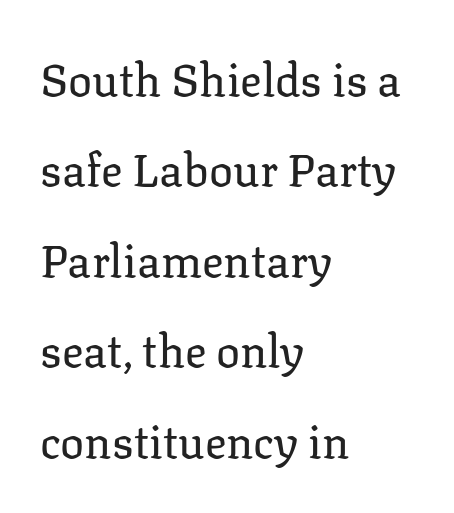
The face used here is rendered with its standard letterfit. Leading is clearly above the norm, producing a sparse column. The passage shown is not bold in any degree. Every stem runs plumb, perpendicular to the baseline. The paragraph shown leans on its left margin.
